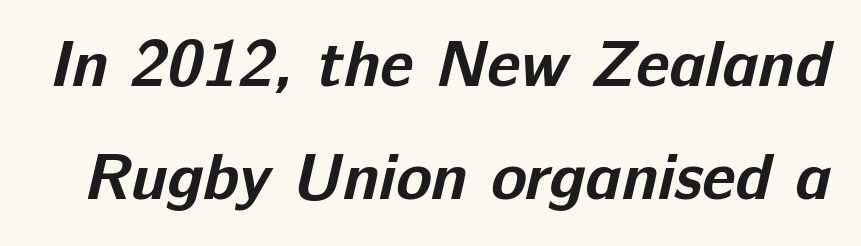
In terms of letterspacing, this is plain default setting. Grotesque or geometric, the face here clearly has no serifs. Check the space under the baseline: it is left empty. The face used here is proportionally spaced, like ordinary book or web type.
